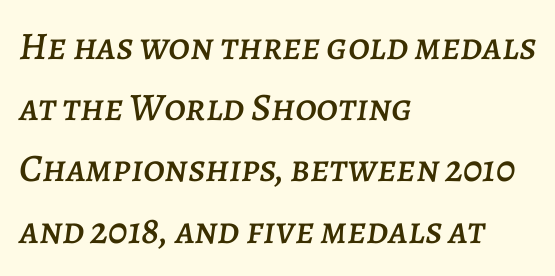
Q: Is the text italic (slanted)? A: Yes, it leans right by about 7 degrees.
Q: Is the text underlined? A: No.
Q: How is the paragraph aligned? A: Left-aligned.
Q: Is the spacing between letters normal or unusually wide? A: Normal.
Q: Is the spacing between lines tight, normal or loose? A: Normal.
Q: Width (condensed, normal, or wide)? A: Normal.
Q: Stroke contrast? A: Low.
Q: x-height? A: Large.
Q: Monospaced? A: No.
